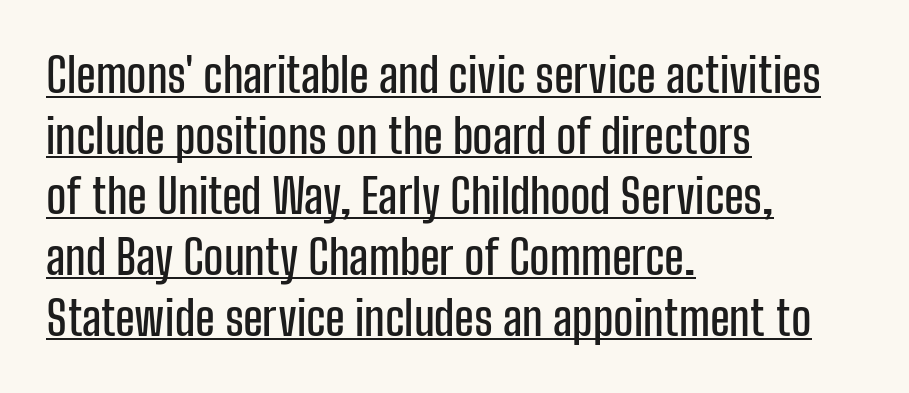
The image shows 47 px condensed sans-serif type, upright; set left-aligned, normal line spacing (1.29x), normal letter spacing, underlined; low stroke contrast and a medium x-height.
